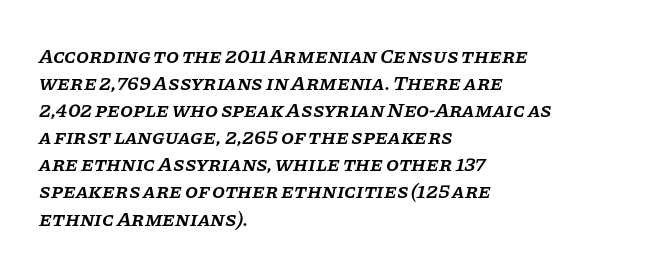
The image shows 21 px text type, italic (leaning right); set left-aligned, normal line spacing (1.29x), normal letter spacing, not underlined.
